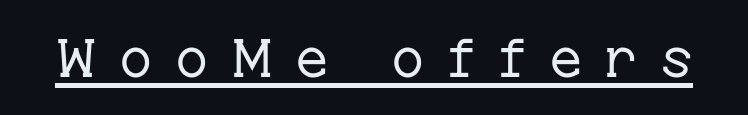
Q: Is the text bold? A: No.
Q: Is the text italic (slanted)? A: No, it is upright.
Q: Is the typeface a serif or a sans-serif typeface? A: Serif.
Q: Is the text underlined? A: Yes.
Q: Is the spacing between letters normal or unusually wide? A: Unusually wide.
Q: Width (condensed, normal, or wide)? A: Normal.
Q: Stroke contrast? A: Low.
Q: x-height? A: Medium.
Q: Monospaced? A: No.
